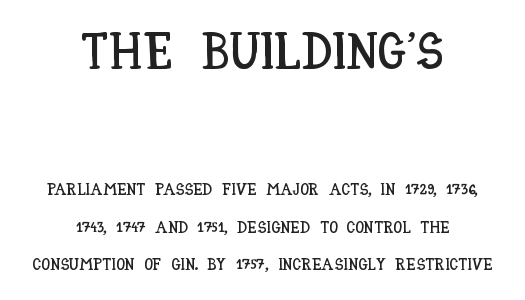
Every row of glyphs is offset so its center matches the block's center. Varying glyph widths throughout — classic text-font behaviour. The composition opens big and finishes small. The specimen omits any rule beneath the text block's lines.
